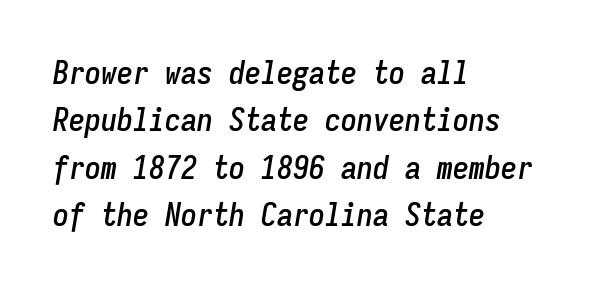
Q: Is the text italic (slanted)? A: Yes, it leans right by about 9 degrees.
Q: Is the text underlined? A: No.
Q: How is the paragraph aligned? A: Left-aligned.
Q: Is the spacing between letters normal or unusually wide? A: Normal.
Q: Is the spacing between lines tight, normal or loose? A: Normal.
Q: Width (condensed, normal, or wide)? A: Condensed.
Q: Stroke contrast? A: Low.
Q: x-height? A: Medium.
Q: Monospaced? A: Yes.
